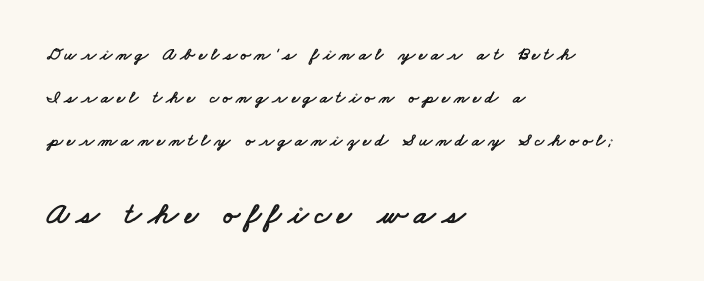
{"serif": "no", "width": "wide", "stroke_contrast": "low", "x_height": "small", "monospaced": "no", "underline": "no", "align": "left", "line_spacing": "loose", "line_spacing_ratio": 2.4, "letter_spacing": "wide", "letter_spacing_em": 0.21, "larger_block": "second", "size_ratio": 1.72, "glyph_px": 31}
